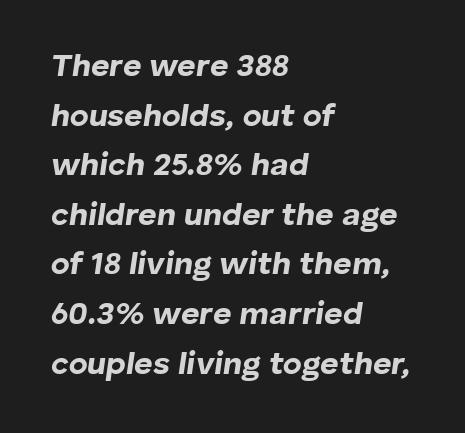
The image shows 32 px bold type, italic (leaning right); set left-aligned, normal line spacing (1.55x), normal letter spacing, not underlined; low stroke contrast and a medium x-height.
